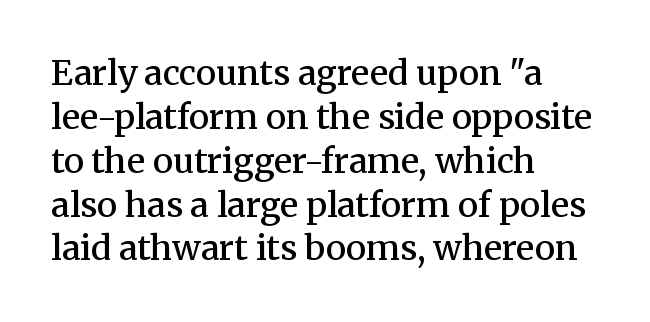
The type is set solid horizontally, with unmodified tracking. When letters stand straight like this, we call the style roman or upright. Every row of glyphs begins at an identical x-position on the left. Normally led — the rows are evenly, conventionally spaced. Rule under the text: the space is simply empty.
